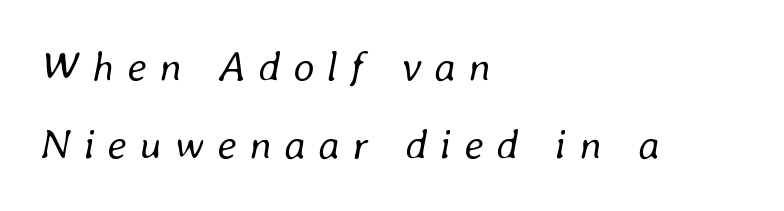
The text block is weighted toward the left margin, trailing off unevenly rightward. Is the letter spacing exaggerated? Yes — the characters are pushed far apart. The font is comparable to plain body text, perhaps lighter. Proportional: the letters do not fall into vertical columns. Clear beneath every line of the passage. Notice how the stems are inclined rather than vertical — that's the hallmark of italics.
